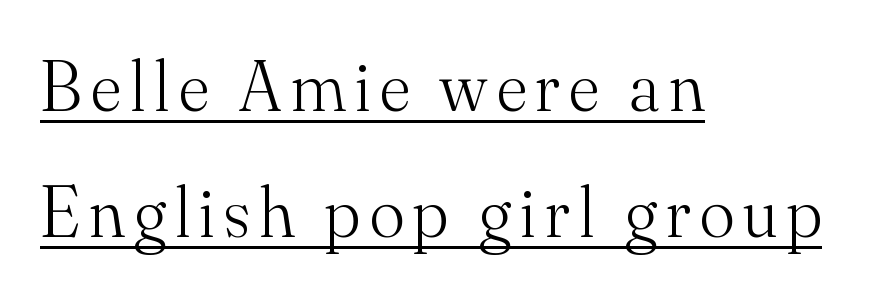
{"serif": "yes", "italic": "no", "bold": "no", "weight": "light", "width": "normal", "stroke_contrast": "medium", "x_height": "small", "monospaced": "no", "underline": "yes", "align": "left", "line_spacing_ratio": 1.75, "glyph_px": 72}
